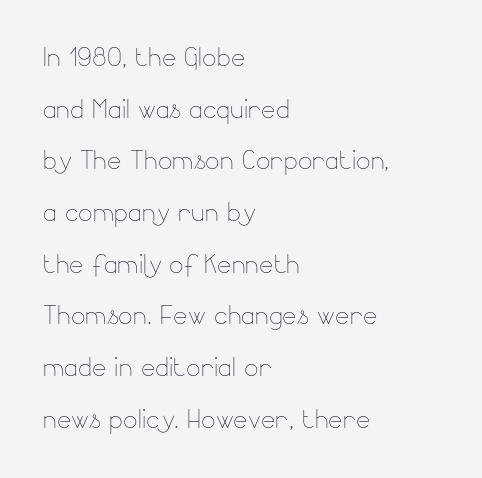
Q: Is the text bold? A: No.
Q: Is the text italic (slanted)? A: No, it is upright.
Q: Is the text underlined? A: No.
Q: How is the paragraph aligned? A: Left-aligned.
Q: Is the spacing between letters normal or unusually wide? A: Normal.
Q: Is the spacing between lines tight, normal or loose? A: Normal.
Q: Width (condensed, normal, or wide)? A: Normal.
Q: Stroke contrast? A: Low.
Q: x-height? A: Small.
Q: Monospaced? A: No.
